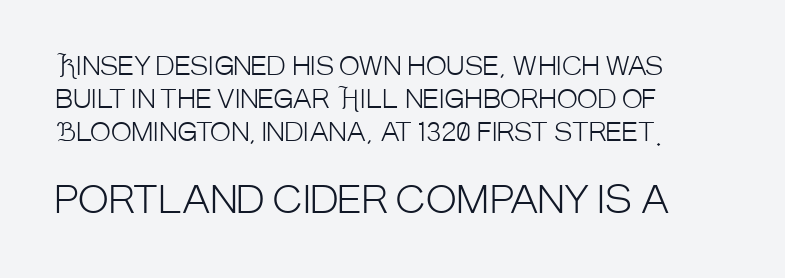
Q: Is the text bold? A: No.
Q: Is the text italic (slanted)? A: No, it is upright.
Q: Is the typeface a serif or a sans-serif typeface? A: Sans-serif.
Q: Is the text underlined? A: No.
Q: How is the paragraph aligned? A: Left-aligned.
Q: Is the spacing between letters normal or unusually wide? A: Normal.
Q: Is the spacing between lines tight, normal or loose? A: Normal.
Q: Which block of text is set in a larger size, the first (top) or the second (bottom)? A: The second (bottom) one.
Q: Width (condensed, normal, or wide)? A: Condensed.
Q: Stroke contrast? A: Low.
Q: x-height? A: Large.
Q: Monospaced? A: No.
